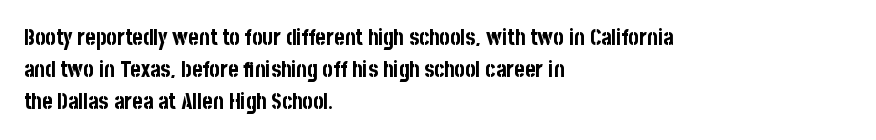
The image shows 22 px bold type, upright; set left-aligned, normal line spacing (1.45x), normal letter spacing, not underlined.
